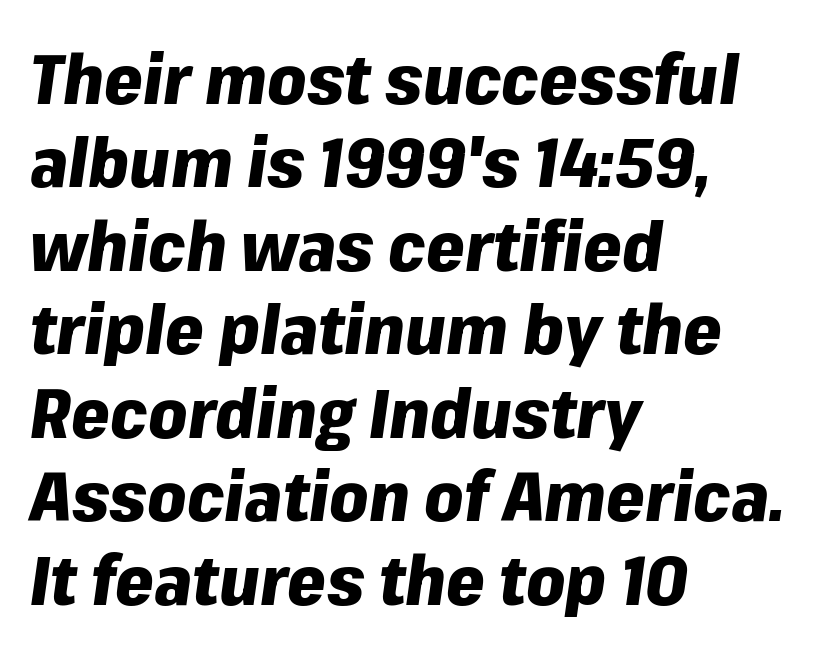
The image shows 69 px heavy type, italic (leaning right); set left-aligned, line spacing 1.21x, normal letter spacing, not underlined; low stroke contrast and a medium x-height.
